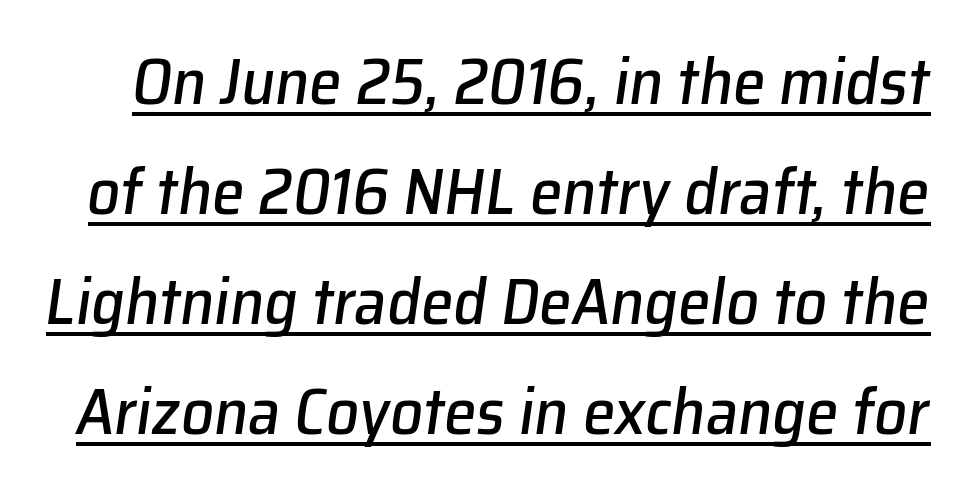
{"italic": "yes", "lean": "right", "slant_degrees": 8, "width": "normal", "stroke_contrast": "low", "x_height": "medium", "monospaced": "no", "underline": "yes", "line_spacing": "normal", "line_spacing_ratio": 1.69, "letter_spacing": "normal", "letter_spacing_em": 0.0, "glyph_px": 65}
